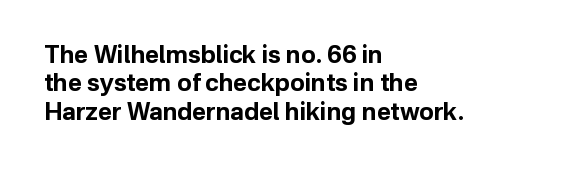
{"italic": "no", "bold": "yes", "underline": "no", "align": "left", "line_spacing_ratio": 1.18, "letter_spacing": "normal", "letter_spacing_em": 0.0, "glyph_px": 24}
